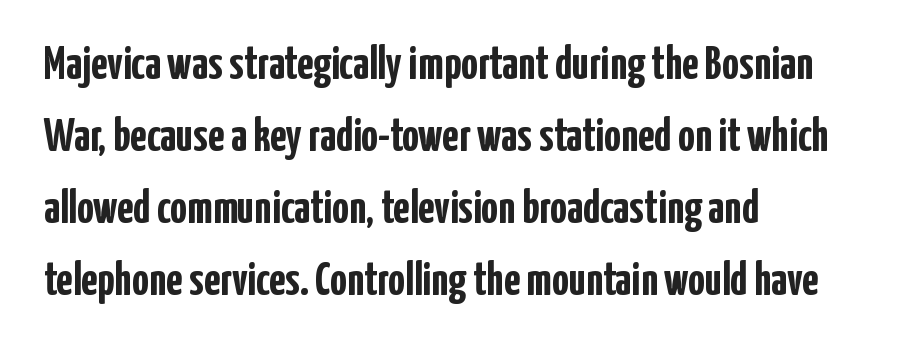
The image shows 47 px semibold, condensed sans-serif type, upright; set left-aligned, normal line spacing (1.53x), normal letter spacing, not underlined; low stroke contrast and a medium x-height.
